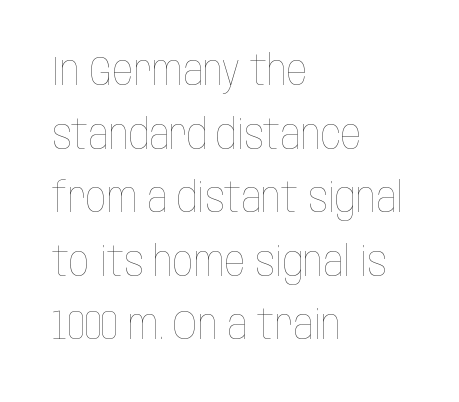
The image shows 41 px thin, condensed type, upright; set left-aligned, normal line spacing (1.55x), normal letter spacing, not underlined; low stroke contrast and a large x-height.
